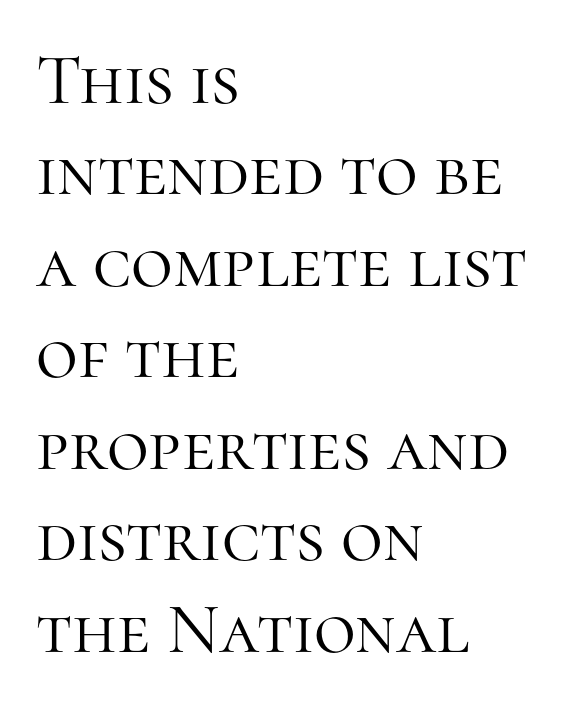
The image shows 72 px light serif type, upright; set left-aligned, normal line spacing (1.27x), normal letter spacing, not underlined; high stroke contrast and a medium x-height.
